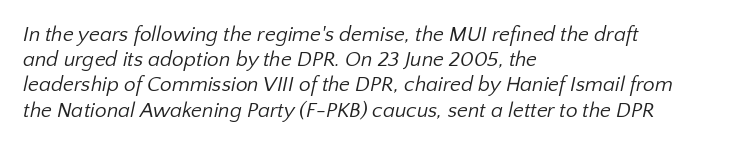
The image shows 21 px text type; set left-aligned, line spacing 1.2x, normal letter spacing, not underlined.
